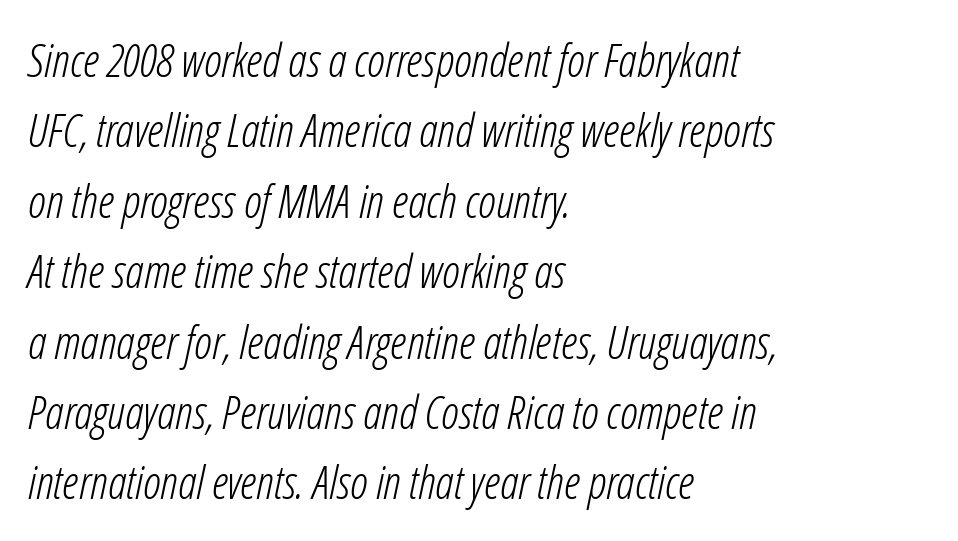
You could not count columns in this text — the font is proportionally spaced. The setting favours the left margin, as ordinary paragraphs usually do. Only glyphs here, with clear space below each row. This is not heavy type; no bold has been used.
